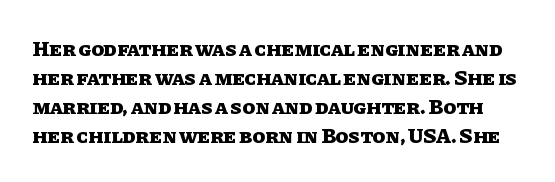
Beneath every word, the page is bare. In terms of posture, this sample is upright. Regular leading. Typesetter's note: full bold, strokes at maximum text heaviness. Each word holds together tightly as a unit, with standard inter-letter gaps.
